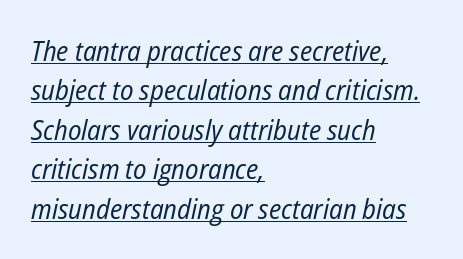
Descenders here cross a horizontal rule under the line. Short note: letters normally spaced. Casual observation: everything's shoved over to the left. Evenly set lines give the paragraph a standard silhouette.
